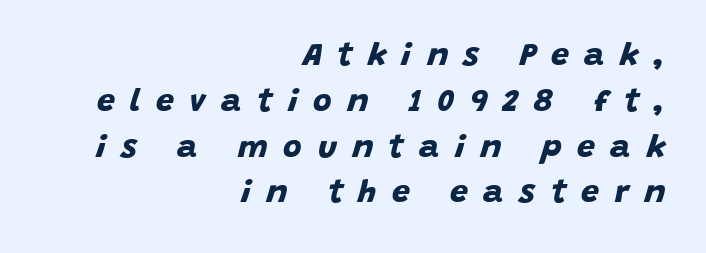
Notice how descenders clear the ascenders below comfortably — that's standard leading. Pretty heavy lettering here — definitely bold. Where is the straight margin? On the right. Anything drawn beneath the words? Only blank space. This sample has the flowing, uneven cadence of proportional lettering. Does extra space separate the letters? Yes, quite a lot of it.
